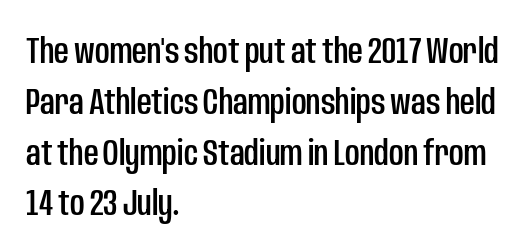
Q: Is the text italic (slanted)? A: No, it is upright.
Q: Is the typeface a serif or a sans-serif typeface? A: Sans-serif.
Q: Is the text underlined? A: No.
Q: How is the paragraph aligned? A: Left-aligned.
Q: Is the spacing between letters normal or unusually wide? A: Normal.
Q: Is the spacing between lines tight, normal or loose? A: Normal.
Q: Width (condensed, normal, or wide)? A: Condensed.
Q: Stroke contrast? A: Low.
Q: x-height? A: Large.
Q: Monospaced? A: No.
